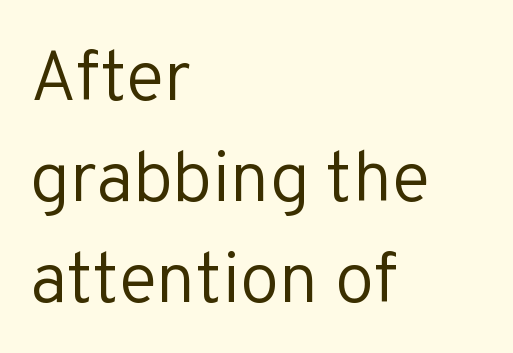
The image shows 71 px regular-weight sans-serif type, upright; set left-aligned, normal line spacing (1.42x), normal letter spacing, not underlined; low stroke contrast and a medium x-height.
